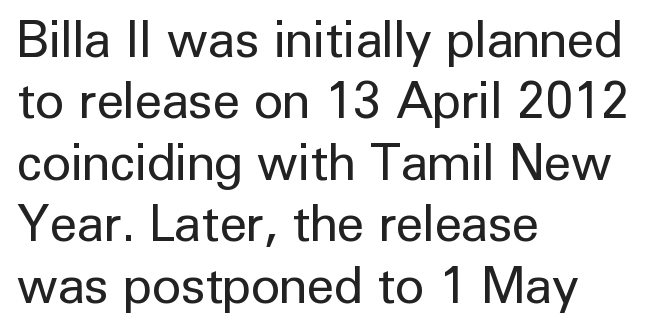
Q: Is the text bold? A: No.
Q: Is the text italic (slanted)? A: No, it is upright.
Q: Is the typeface a serif or a sans-serif typeface? A: Sans-serif.
Q: Is the text underlined? A: No.
Q: How is the paragraph aligned? A: Left-aligned.
Q: Is the spacing between letters normal or unusually wide? A: Normal.
Q: Width (condensed, normal, or wide)? A: Normal.
Q: Stroke contrast? A: Low.
Q: x-height? A: Medium.
Q: Monospaced? A: No.
